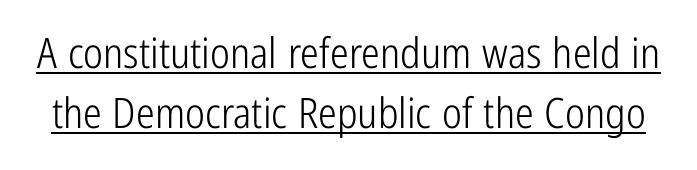
Q: Is the text bold? A: No.
Q: Is the text italic (slanted)? A: No, it is upright.
Q: Is the typeface a serif or a sans-serif typeface? A: Sans-serif.
Q: Is the text underlined? A: Yes.
Q: Is the spacing between letters normal or unusually wide? A: Normal.
Q: Is the spacing between lines tight, normal or loose? A: Normal.
Q: Width (condensed, normal, or wide)? A: Condensed.
Q: Stroke contrast? A: Low.
Q: x-height? A: Medium.
Q: Monospaced? A: No.
